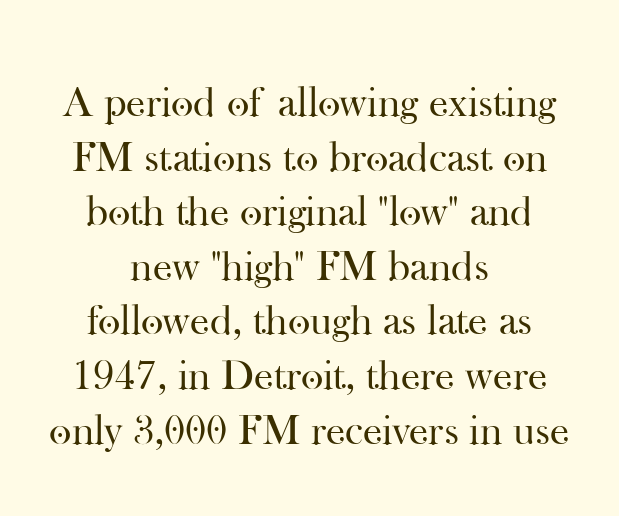
In CSS terms this would be text-align: center. Ascenders rise straight up at ninety degrees. I'd call this a serif setting — the letters wear small feet. Proportional: the letters do not fall into vertical columns. Between one letter and the next there's only the usual sliver of space.
